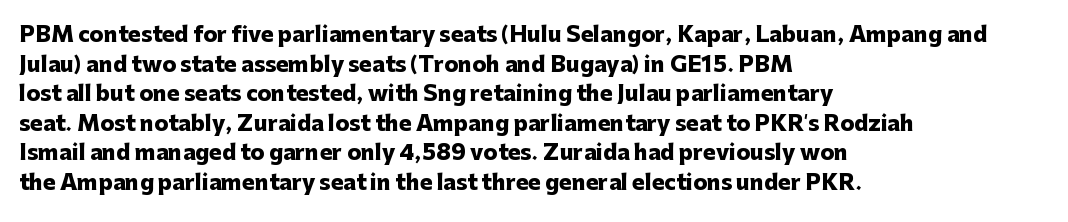
The vertical gap from one line to the next is medium. Beneath every word, the page is bare. Nothing unusual about the tracking: characters are spaced as the font intends. Its strokes are broad and dark, the hallmark of bold type. This sample uses an upright cut, with every glyph sitting square on the baseline. If you drew a ruler down the left edge, every line would touch it.
